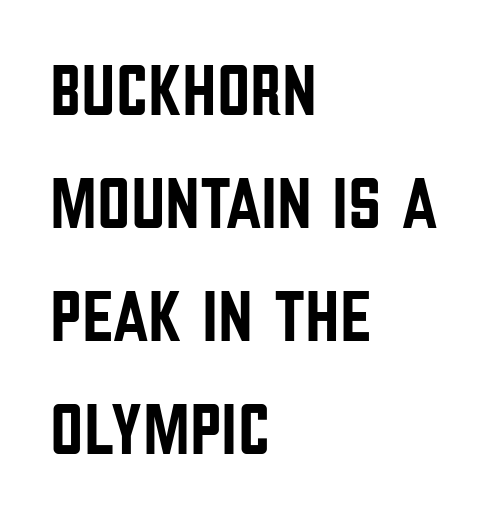
The image shows 73 px condensed sans-serif type, upright; set left-aligned, normal line spacing (1.55x), normal letter spacing, not underlined; low stroke contrast and a large x-height.
